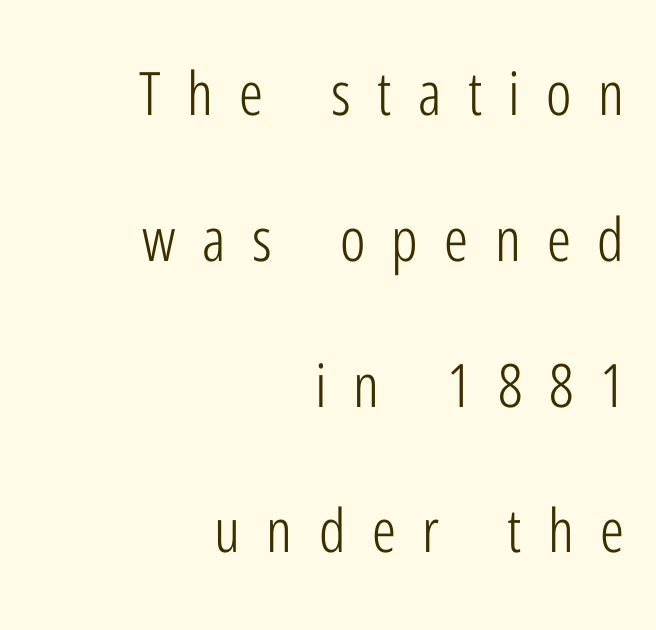
The image shows 60 px light, condensed sans-serif type, upright; set right-aligned, loose line spacing (2.43x), unusually wide letter spacing (+0.44 em), not underlined; low stroke contrast and a medium x-height.
